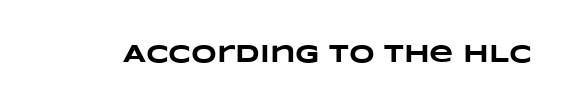
The baseline area is clear. The face used here is rendered with its standard letterfit. The face used here has the dense, thick strokes of a bold.
